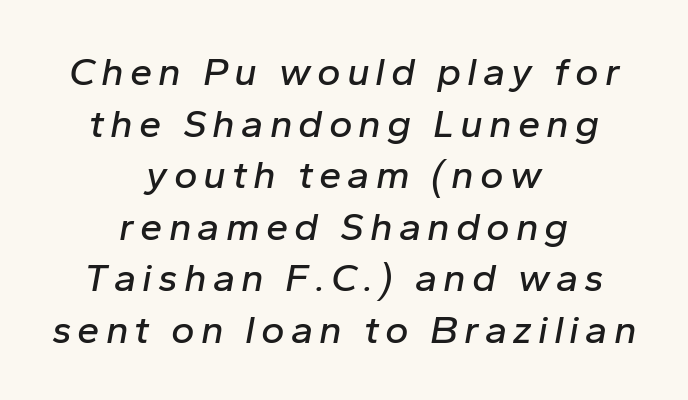
{"italic": "yes", "lean": "right", "slant_degrees": 10, "width": "normal", "stroke_contrast": "low", "x_height": "medium", "monospaced": "no", "underline": "no", "align": "center", "line_spacing": "normal", "line_spacing_ratio": 1.29, "glyph_px": 40}
